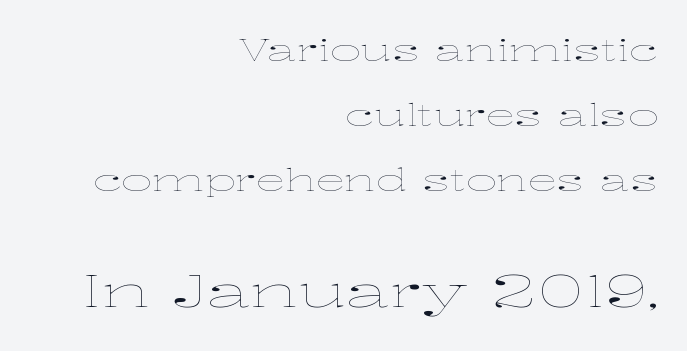
Characters remain perfectly vertical along every line. Horizontally, the lines are justified to the trailing edge only. Character size in the trailing block exceeds that of the leading block. Is the type heavy? It reads as light-to-regular instead. The space directly below the letters is spotless. Compared with typical body copy, the letter spacing here is the same.
